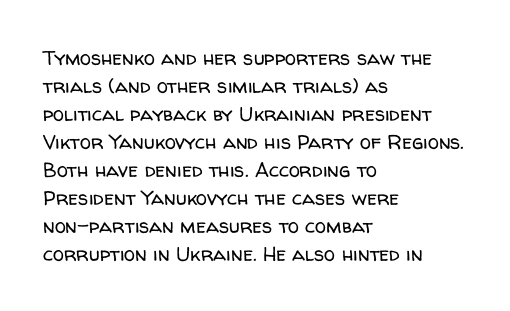
A roman cut, with each character standing at attention. Compared with a centered layout, this one pins lines to the left instead. Evenly set lines give the paragraph a standard silhouette. Heft: none added — not bold. The baseline area is clear.
